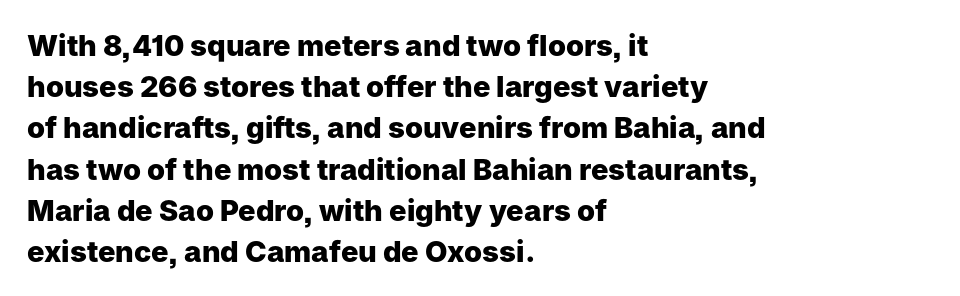
{"serif": "no", "italic": "no", "bold": "yes", "weight": "heavy", "width": "normal", "stroke_contrast": "low", "x_height": "medium", "monospaced": "no", "underline": "no", "align": "left", "line_spacing": "normal", "line_spacing_ratio": 1.42, "letter_spacing": "normal", "letter_spacing_em": 0.0, "glyph_px": 29}
